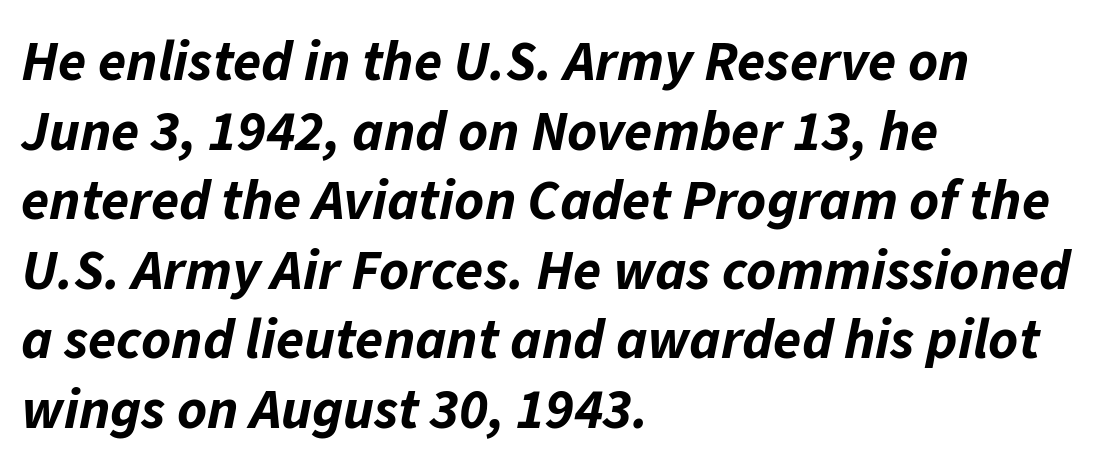
{"italic": "yes", "lean": "right", "slant_degrees": 11, "bold": "yes", "weight": "bold", "width": "normal", "stroke_contrast": "low", "x_height": "medium", "monospaced": "no", "underline": "no", "align": "left", "line_spacing_ratio": 1.22, "letter_spacing": "normal", "letter_spacing_em": 0.0, "glyph_px": 57}
